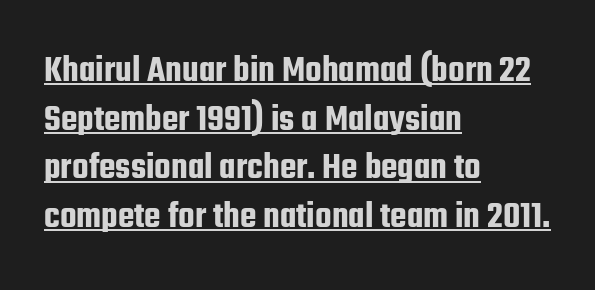
Q: Is the text italic (slanted)? A: No, it is upright.
Q: Is the typeface a serif or a sans-serif typeface? A: Sans-serif.
Q: Is the text underlined? A: Yes.
Q: How is the paragraph aligned? A: Left-aligned.
Q: Is the spacing between letters normal or unusually wide? A: Normal.
Q: Is the spacing between lines tight, normal or loose? A: Normal.
Q: Width (condensed, normal, or wide)? A: Condensed.
Q: Stroke contrast? A: Low.
Q: x-height? A: Medium.
Q: Monospaced? A: No.
